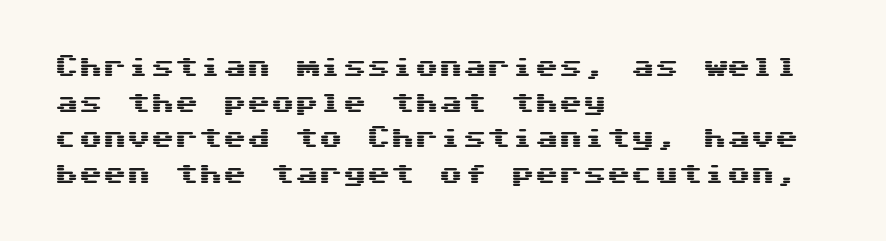
{"italic": "no", "underline": "no", "align": "left", "line_spacing": "normal", "line_spacing_ratio": 1.48, "letter_spacing": "normal", "letter_spacing_em": 0.0, "glyph_px": 24}
